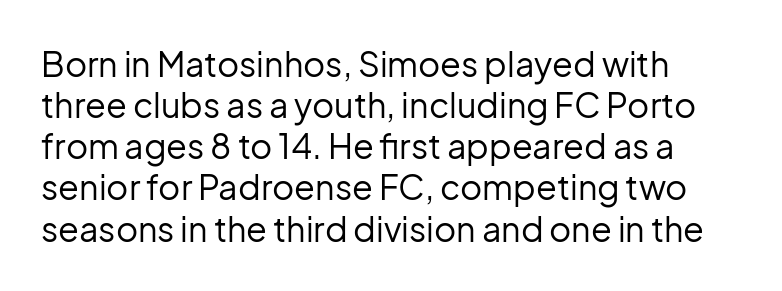
Q: Is the text bold? A: No.
Q: Is the text italic (slanted)? A: No, it is upright.
Q: Is the typeface a serif or a sans-serif typeface? A: Sans-serif.
Q: Is the text underlined? A: No.
Q: How is the paragraph aligned? A: Left-aligned.
Q: Is the spacing between letters normal or unusually wide? A: Normal.
Q: Width (condensed, normal, or wide)? A: Normal.
Q: Stroke contrast? A: Low.
Q: x-height? A: Medium.
Q: Monospaced? A: No.
